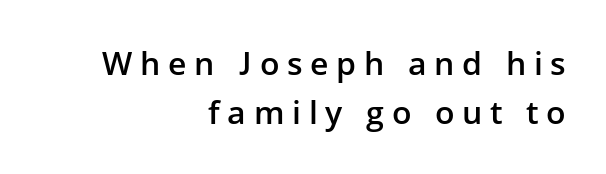
Q: Is the text bold? A: Semi-bold.
Q: Is the text italic (slanted)? A: No, it is upright.
Q: Is the typeface a serif or a sans-serif typeface? A: Sans-serif.
Q: Is the text underlined? A: No.
Q: How is the paragraph aligned? A: Right-aligned.
Q: Is the spacing between letters normal or unusually wide? A: Unusually wide.
Q: Is the spacing between lines tight, normal or loose? A: Normal.
Q: Width (condensed, normal, or wide)? A: Normal.
Q: Stroke contrast? A: Low.
Q: x-height? A: Medium.
Q: Monospaced? A: No.
